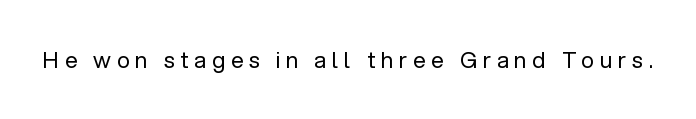
Q: Is the text bold? A: No.
Q: Is the text italic (slanted)? A: No, it is upright.
Q: Is the text underlined? A: No.
Q: Is the spacing between letters normal or unusually wide? A: Unusually wide.
